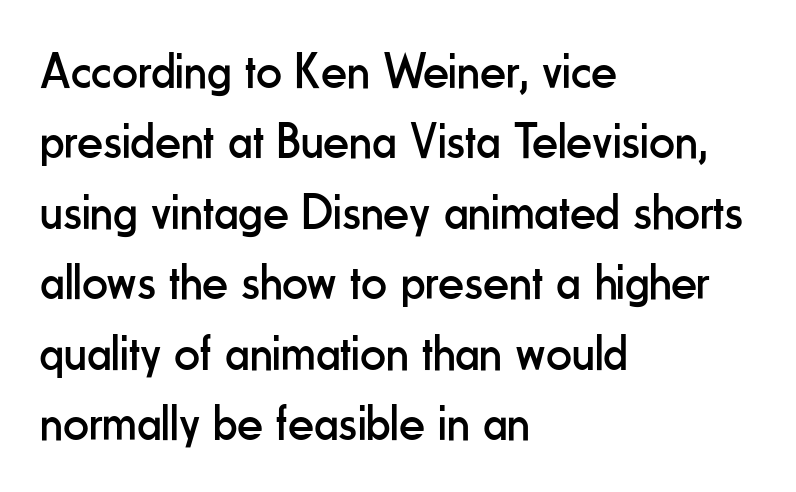
{"serif": "no", "italic": "no", "bold": "no", "weight": "regular", "width": "condensed", "stroke_contrast": "low", "x_height": "small", "monospaced": "no", "underline": "no", "align": "left", "line_spacing": "normal", "line_spacing_ratio": 1.38, "letter_spacing": "normal", "letter_spacing_em": 0.0, "glyph_px": 51}
